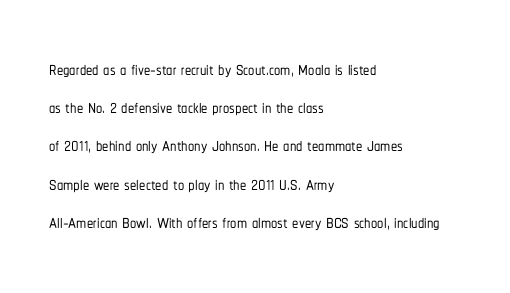
The image shows 25 px text type, upright; set left-aligned, normal line spacing (1.53x), normal letter spacing, not underlined.
